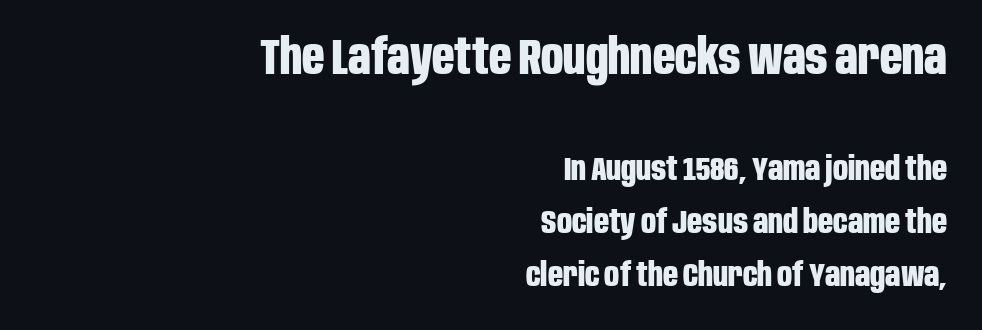
The image shows 49 px bold, condensed sans-serif type, upright; set right-aligned, normal line spacing (1.61x), normal letter spacing, not underlined; the first (top) block is 1.48x larger; low stroke contrast and a large x-height.
